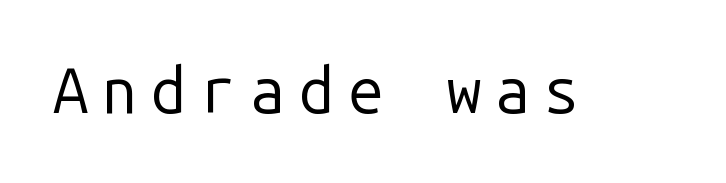
Q: Is the text bold? A: No.
Q: Is the text italic (slanted)? A: No, it is upright.
Q: Is the typeface a serif or a sans-serif typeface? A: Sans-serif.
Q: Is the text underlined? A: No.
Q: Is the spacing between letters normal or unusually wide? A: Unusually wide.
Q: Width (condensed, normal, or wide)? A: Normal.
Q: Stroke contrast? A: Low.
Q: x-height? A: Medium.
Q: Monospaced? A: Yes.
